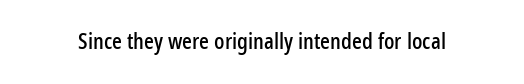
The image shows 23 px text type, upright; set normal letter spacing, not underlined.
